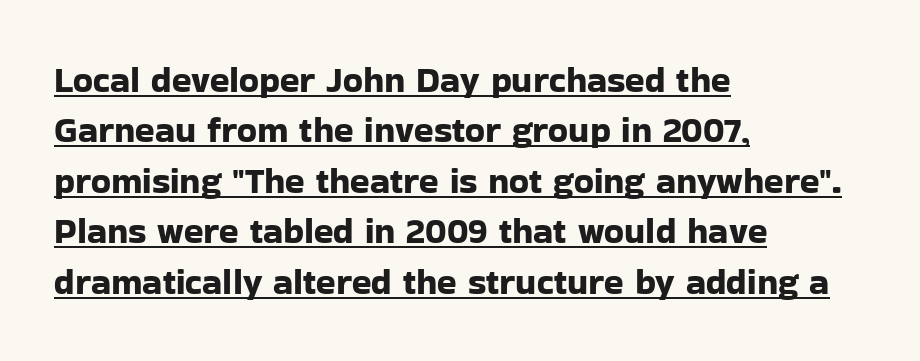
Students, observe the line beneath the letters — that is underlining. Style check: upright. Vertical spacing — default. Look at the bottom of the vertical strokes: they stop flat, with no serifs. In terms of letterspacing, this is plain default setting.
